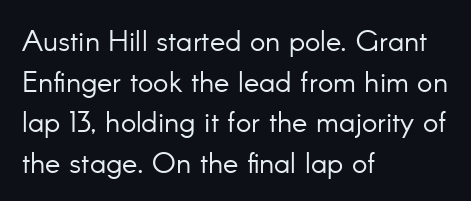
Anything drawn beneath the words? Only blank space. Think of a printed novel: that variable character pitch is what you see here. Visually the block forms a straight wall on the left and a jagged coastline on the right. Regular leading. The typography opts for an upright posture over an oblique one.
